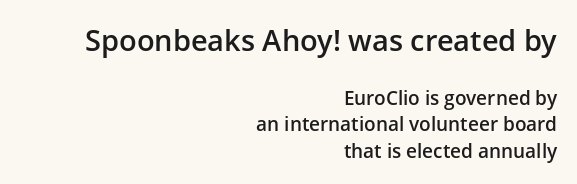
Spacing verdict: proportional, widths tailored to each character. The strokes are fattened partway — semibold, not bold. Designer's note — italics off, roman on. These lines are composed in type without serifs. Beneath every word, the page is bare.
